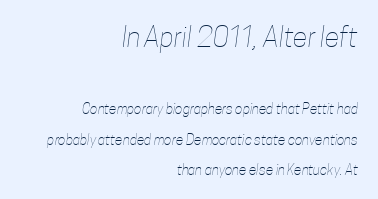
The image shows 27 px text type; set right-aligned, loose line spacing (2.17x), normal letter spacing, not underlined; the first (top) block is 1.93x larger.
